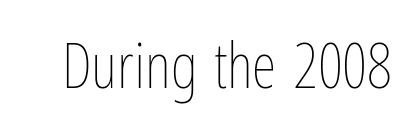
{"italic": "no", "bold": "no", "weight": "thin", "width": "condensed", "stroke_contrast": "low", "x_height": "medium", "monospaced": "no", "underline": "no", "letter_spacing": "normal", "letter_spacing_em": 0.0, "glyph_px": 63}
